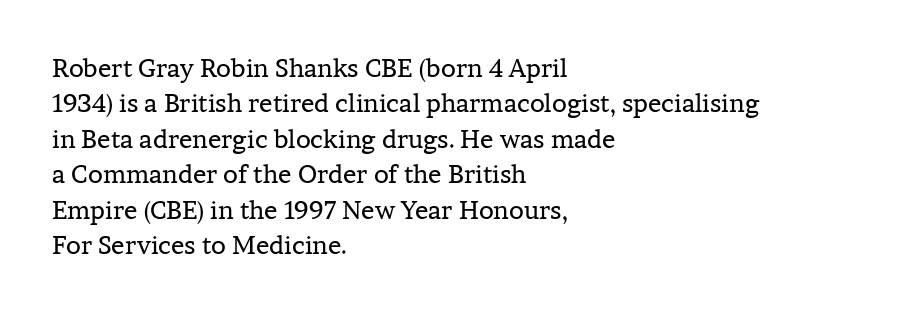
Plain, unruled lines of type. Is the type heavy? It reads as light-to-regular instead. Interline gaps are of average width in this sample. In terms of posture, this sample is upright. These lines are set flush left with a ragged right edge. Nothing unusual about the tracking: characters are spaced as the font intends.
